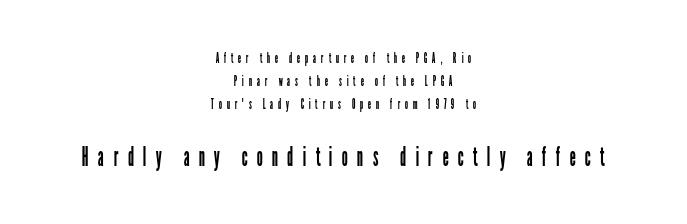
The vertical gap from one line to the next is medium. The line texture is sparse and dotted thanks to wide tracking. Ordinary non-slanted type is in use. No letter is thick-stroked: the sample isn't bold. The gap between lines stays unmarked.
